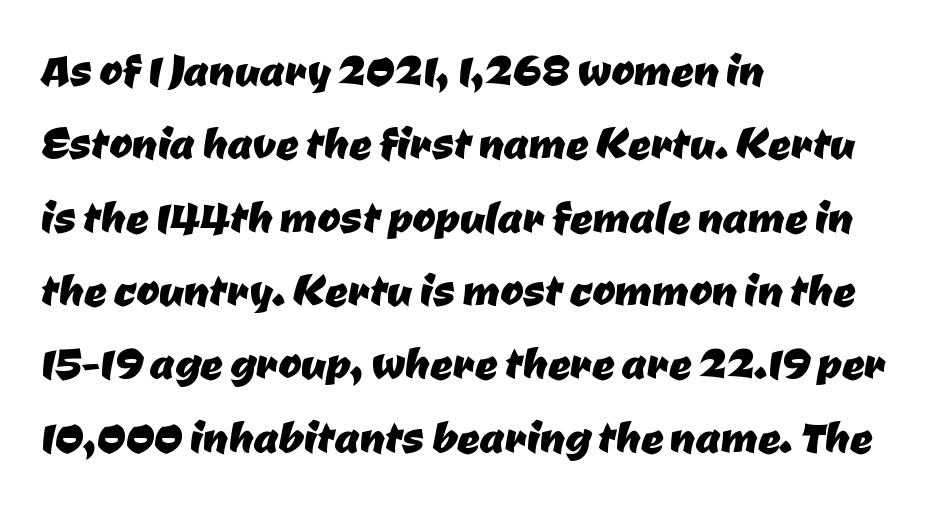
Q: Is the typeface a serif or a sans-serif typeface? A: Sans-serif.
Q: Is the text underlined? A: No.
Q: How is the paragraph aligned? A: Left-aligned.
Q: Is the spacing between letters normal or unusually wide? A: Normal.
Q: Is the spacing between lines tight, normal or loose? A: Normal.
Q: Width (condensed, normal, or wide)? A: Normal.
Q: Stroke contrast? A: Low.
Q: x-height? A: Medium.
Q: Monospaced? A: No.
